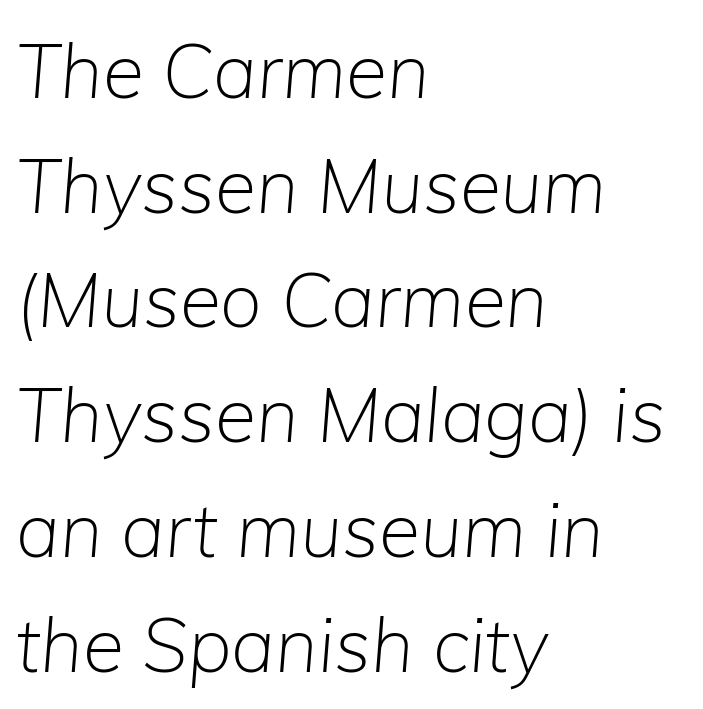
{"italic": "yes", "lean": "right", "slant_degrees": 5, "bold": "no", "weight": "light", "width": "normal", "stroke_contrast": "low", "x_height": "medium", "monospaced": "no", "underline": "no", "align": "left", "line_spacing": "normal", "line_spacing_ratio": 1.53, "letter_spacing": "normal", "letter_spacing_em": 0.0, "glyph_px": 75}
